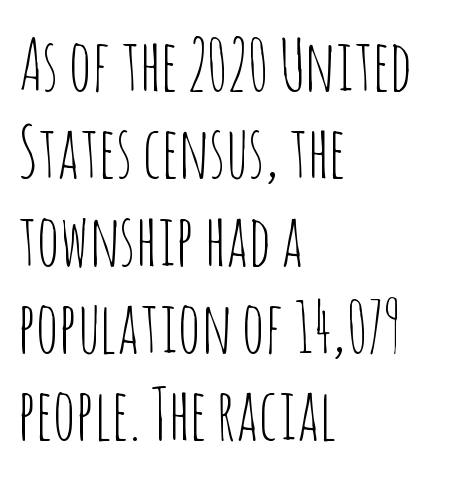
{"serif": "no", "italic": "no", "bold": "no", "weight": "thin", "width": "condensed", "stroke_contrast": "low", "x_height": "large", "monospaced": "no", "underline": "no", "align": "left", "line_spacing_ratio": 1.23, "letter_spacing": "normal", "letter_spacing_em": 0.0, "glyph_px": 71}
